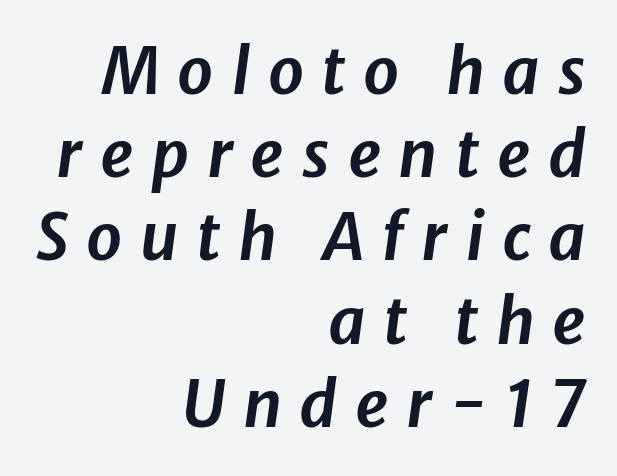
The image shows 64 px text type, italic (leaning right); set right-aligned, normal line spacing (1.3x), unusually wide letter spacing (+0.27 em), not underlined; low stroke contrast and a medium x-height.
